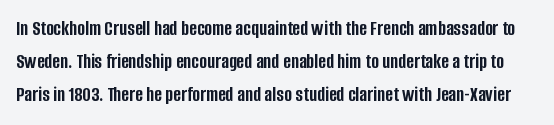
{"italic": "no", "bold": "yes", "underline": "no", "line_spacing": "normal", "line_spacing_ratio": 1.58, "letter_spacing": "normal", "letter_spacing_em": 0.0, "glyph_px": 21}
